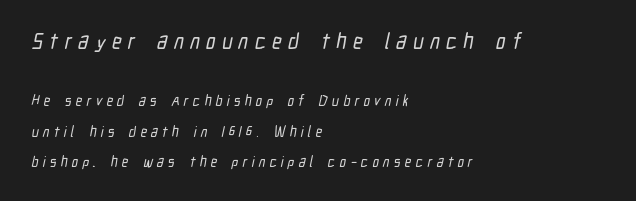
Q: Is the text underlined? A: No.
Q: How is the paragraph aligned? A: Left-aligned.
Q: Is the spacing between letters normal or unusually wide? A: Unusually wide.
Q: Is the spacing between lines tight, normal or loose? A: Loose.
Q: Which block of text is set in a larger size, the first (top) or the second (bottom)? A: The first (top) one.
